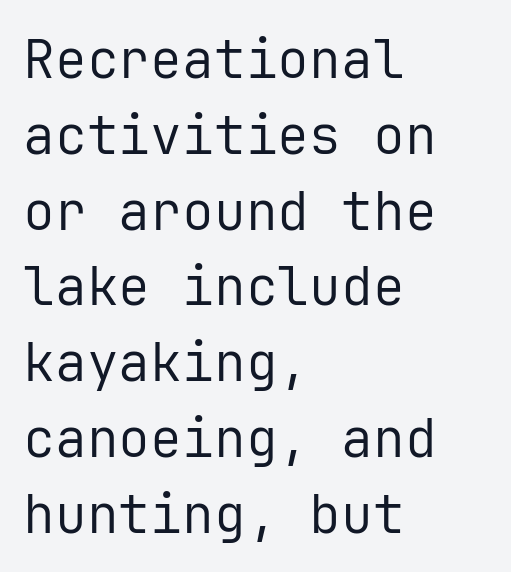
Q: Is the text bold? A: No.
Q: Is the text italic (slanted)? A: No, it is upright.
Q: Is the typeface a serif or a sans-serif typeface? A: Sans-serif.
Q: Is the text underlined? A: No.
Q: How is the paragraph aligned? A: Left-aligned.
Q: Is the spacing between letters normal or unusually wide? A: Normal.
Q: Is the spacing between lines tight, normal or loose? A: Normal.
Q: Width (condensed, normal, or wide)? A: Normal.
Q: Stroke contrast? A: Low.
Q: x-height? A: Medium.
Q: Monospaced? A: Yes.
